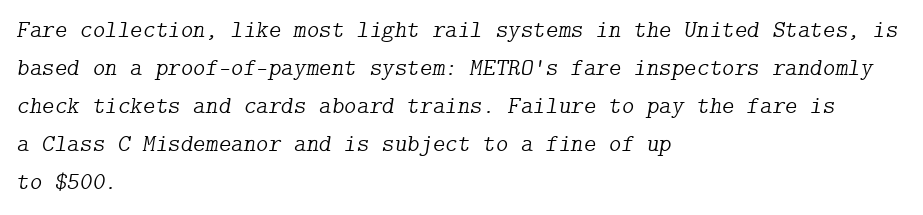
The image shows 24 px text type, italic (leaning right); set left-aligned, normal line spacing (1.58x), normal letter spacing, not underlined.
